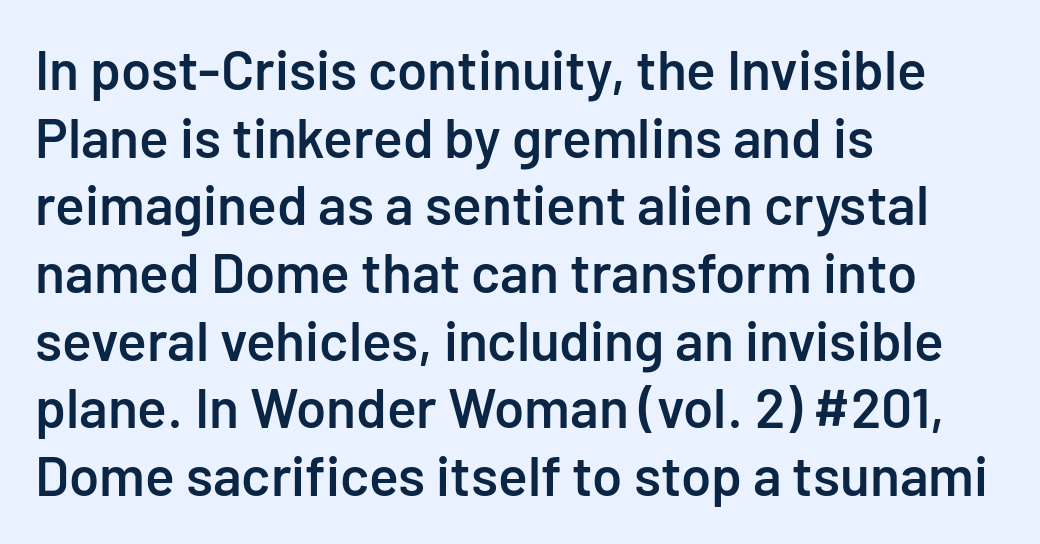
The glyphs are unaccompanied by any horizontal stroke below them. The glyphs in this specimen are sans serif. What stands out about the letter spacing? Nothing — it is the standard amount. The type sits square on the baseline with zero lean.
